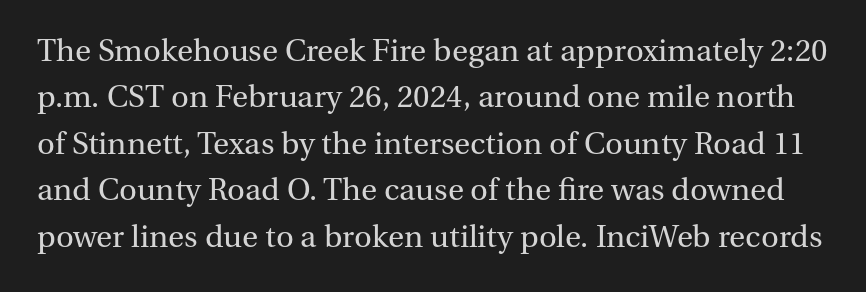
Does the type have serifs? Yes, each stem ends in a small foot. The block of text has a typical density, with ordinary space between rows. You can tell it's not italic because the verticals are truly vertical. Descenders hang freely into open space. Is this a fixed-width face? No — the glyphs have proportional, varying widths. Unbolded letterforms with no extra heft.
